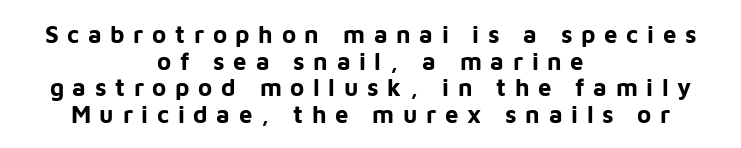
Q: Is the text bold? A: Yes.
Q: Is the text italic (slanted)? A: No, it is upright.
Q: Is the text underlined? A: No.
Q: How is the paragraph aligned? A: Centered.
Q: Is the spacing between letters normal or unusually wide? A: Unusually wide.
Q: Is the spacing between lines tight, normal or loose? A: Tight.
